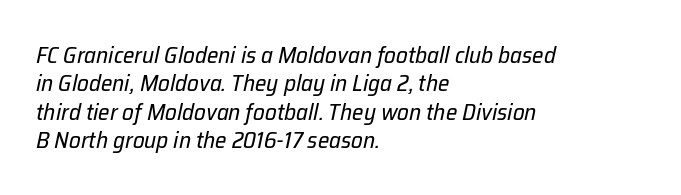
The image shows 23 px text type, italic (leaning right); set left-aligned, line spacing 1.23x, normal letter spacing, not underlined.
